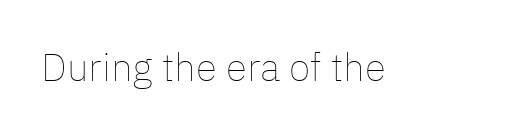
The image shows 39 px thin type, upright; set normal letter spacing, not underlined; low stroke contrast and a medium x-height.
